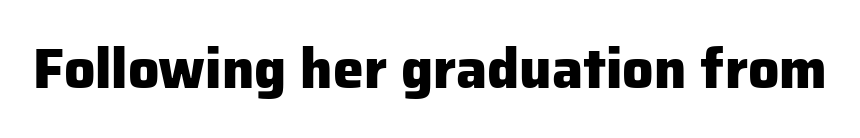
The image shows 55 px heavy sans-serif type, upright; set normal letter spacing, not underlined; low stroke contrast and a medium x-height.
